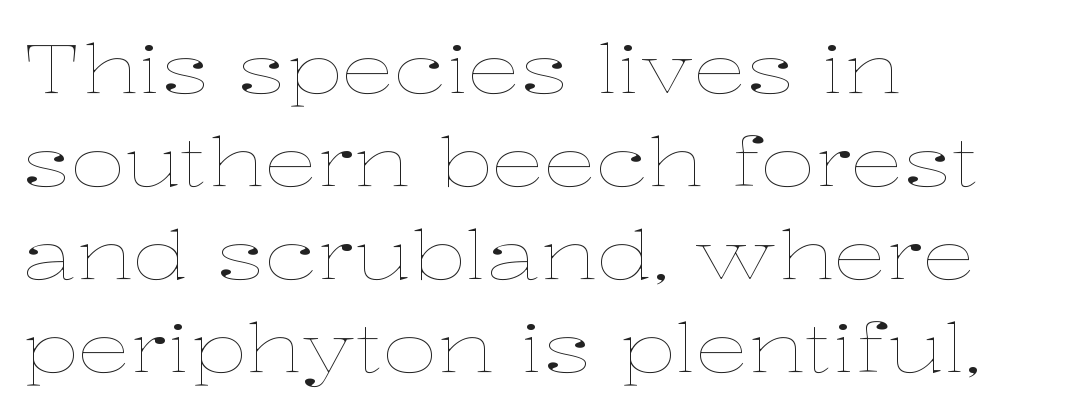
Q: Is the text bold? A: No.
Q: Is the text italic (slanted)? A: No, it is upright.
Q: Is the text underlined? A: No.
Q: How is the paragraph aligned? A: Left-aligned.
Q: Is the spacing between letters normal or unusually wide? A: Normal.
Q: Is the spacing between lines tight, normal or loose? A: Normal.
Q: Width (condensed, normal, or wide)? A: Wide.
Q: Stroke contrast? A: Low.
Q: x-height? A: Medium.
Q: Monospaced? A: No.
